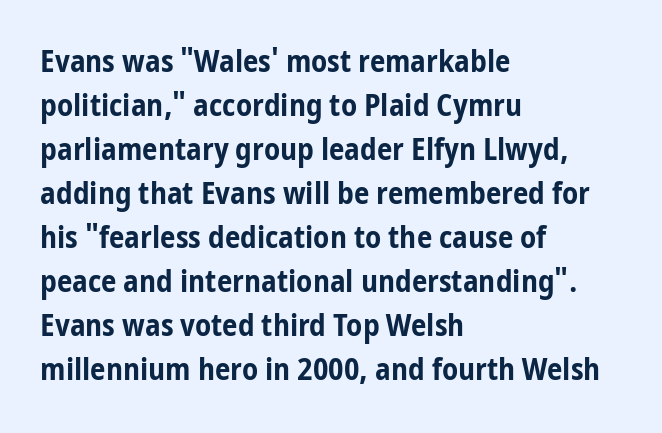
Look at the bottom of the vertical strokes: they stop flat, with no serifs. The block of text has a typical density, with ordinary space between rows. Descender tails drop into unmarked territory. What stands out about the letter spacing? Nothing — it is the standard amount. These lines are set flush left with a ragged right edge. This sample has the flowing, uneven cadence of proportional lettering.
